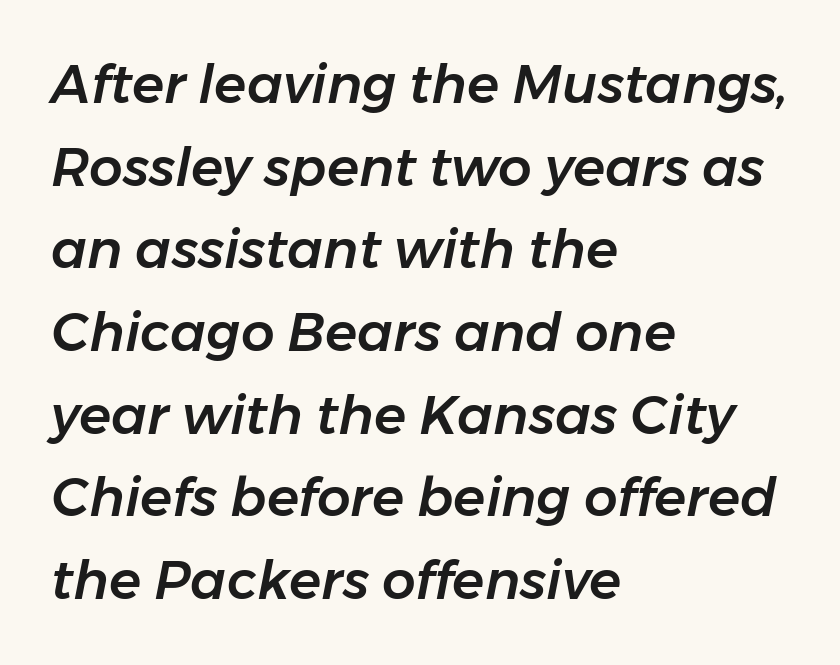
The image shows 53 px text type, italic (leaning right); set left-aligned, normal line spacing (1.56x), normal letter spacing, not underlined; low stroke contrast and a medium x-height.
